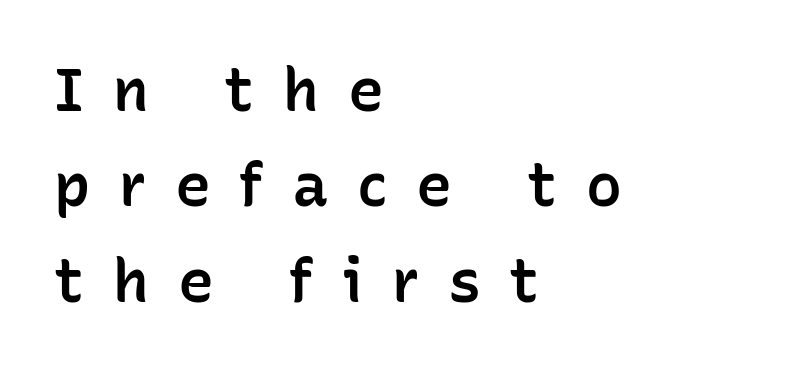
A typesetter would label this face a sans. These lines have a slow, spaced-out rhythm from letter to letter. Heft: intermediate — a semibold. Quick note: not italic, upright. This rendering uses left alignment, leaving the right contour irregular. Compared with typical paragraphs, the rows here are spaced about the same.
